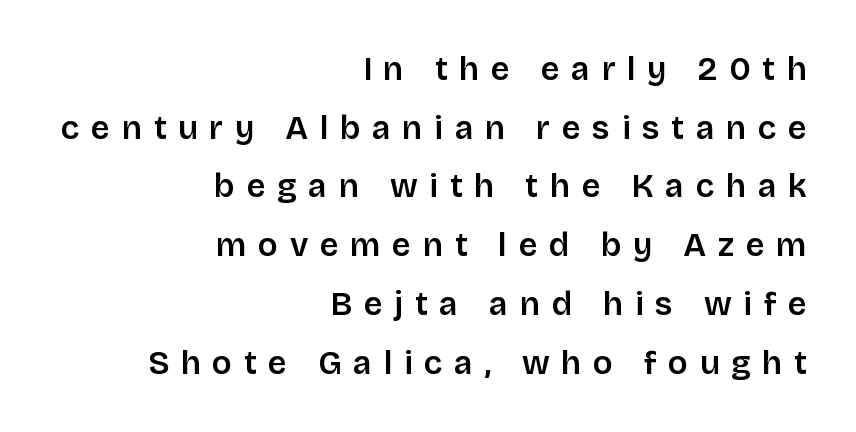
Q: Is the text bold? A: Semi-bold.
Q: Is the text italic (slanted)? A: No, it is upright.
Q: Is the typeface a serif or a sans-serif typeface? A: Sans-serif.
Q: Is the text underlined? A: No.
Q: How is the paragraph aligned? A: Right-aligned.
Q: Is the spacing between letters normal or unusually wide? A: Unusually wide.
Q: Width (condensed, normal, or wide)? A: Normal.
Q: Stroke contrast? A: Low.
Q: x-height? A: Large.
Q: Monospaced? A: No.
